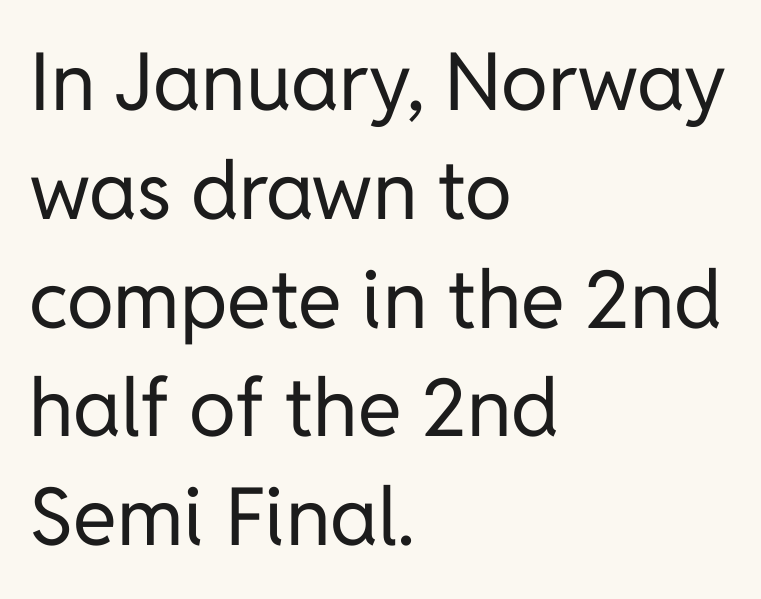
{"serif": "no", "italic": "no", "bold": "no", "weight": "regular", "width": "normal", "stroke_contrast": "low", "x_height": "medium", "monospaced": "no", "underline": "no", "align": "left", "line_spacing": "normal", "line_spacing_ratio": 1.36, "letter_spacing": "normal", "letter_spacing_em": 0.0, "glyph_px": 80}
